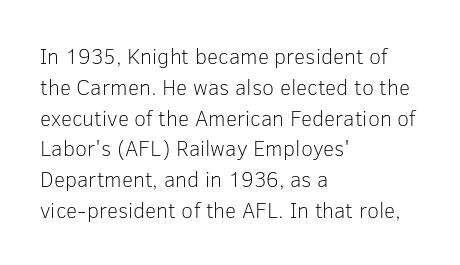
Q: Is the text bold? A: No.
Q: Is the text italic (slanted)? A: No, it is upright.
Q: Is the text underlined? A: No.
Q: How is the paragraph aligned? A: Left-aligned.
Q: Is the spacing between letters normal or unusually wide? A: Normal.
Q: Is the spacing between lines tight, normal or loose? A: Normal.
